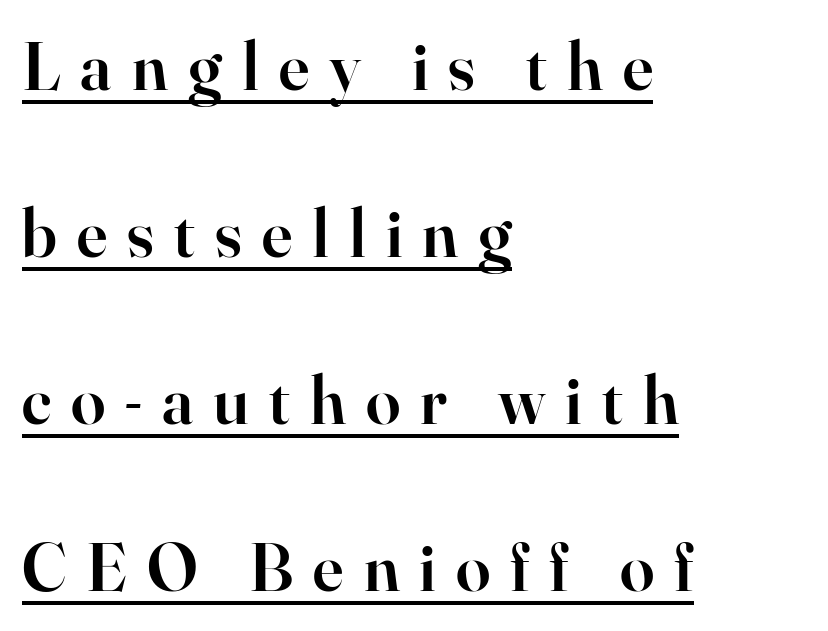
The rag falls on the right side of this text block. Caption: expanded tracking, letters set apart. A typesetter would call this proportional, since set widths differ per character. Slightly chunky letters — semibold, I'd say, not full bold.
